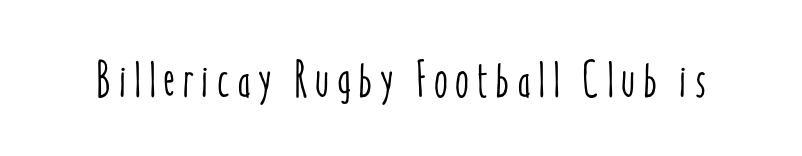
The image shows 50 px condensed type, upright; set not underlined; low stroke contrast and a medium x-height.
